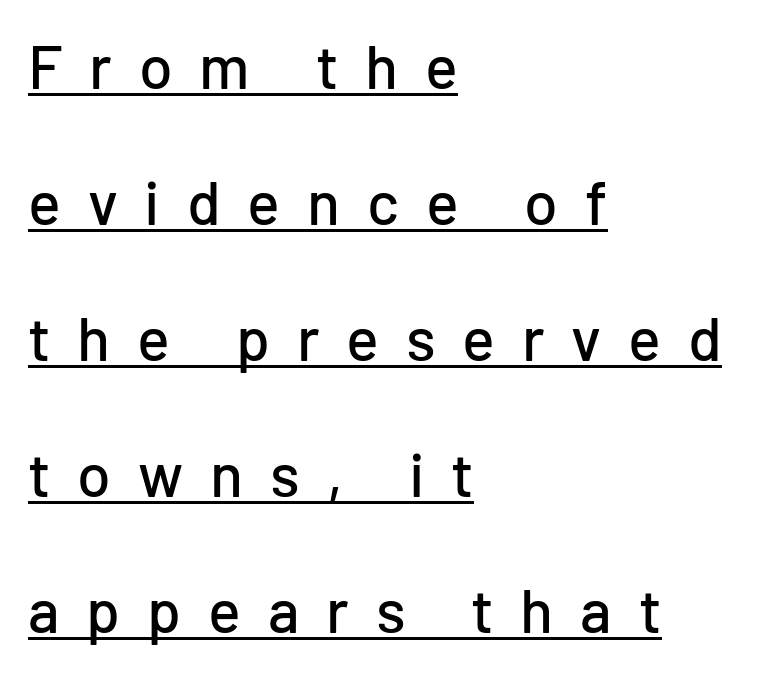
A student would call this left alignment; a typographer would say flush left, rag right. The face used here is a sans, in the tradition of grotesques and geometrics. The typesetter has applied underlining to the passage shown. The gaps between neighbouring characters are conspicuously large.
